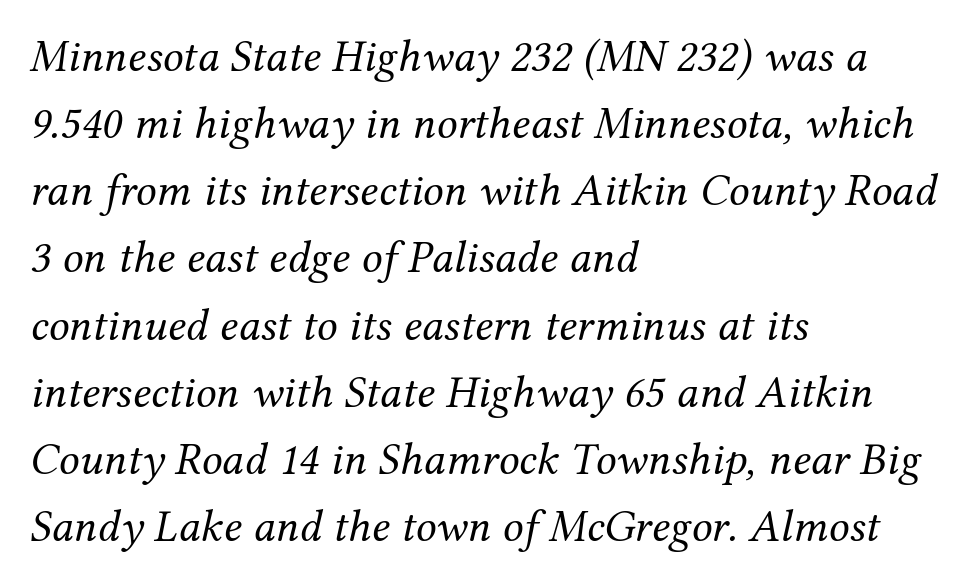
Q: Is the text bold? A: No.
Q: Is the text italic (slanted)? A: Yes, it leans right by about 12 degrees.
Q: Is the typeface a serif or a sans-serif typeface? A: Serif.
Q: Is the text underlined? A: No.
Q: How is the paragraph aligned? A: Left-aligned.
Q: Is the spacing between letters normal or unusually wide? A: Normal.
Q: Is the spacing between lines tight, normal or loose? A: Normal.
Q: Width (condensed, normal, or wide)? A: Normal.
Q: Stroke contrast? A: Medium.
Q: x-height? A: Medium.
Q: Monospaced? A: No.
